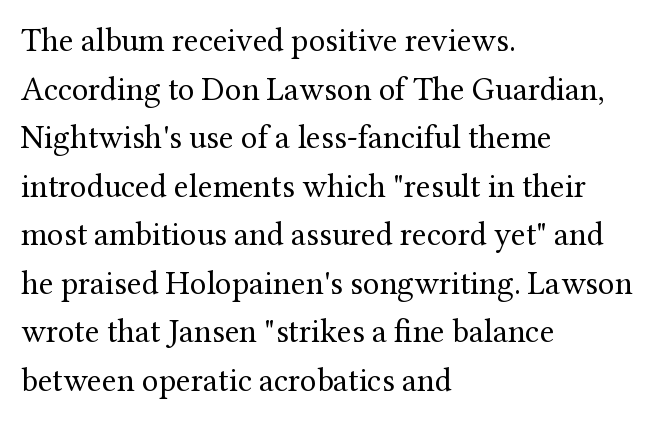
Q: Is the text bold? A: No.
Q: Is the text italic (slanted)? A: No, it is upright.
Q: Is the typeface a serif or a sans-serif typeface? A: Serif.
Q: Is the text underlined? A: No.
Q: How is the paragraph aligned? A: Left-aligned.
Q: Is the spacing between letters normal or unusually wide? A: Normal.
Q: Is the spacing between lines tight, normal or loose? A: Normal.
Q: Width (condensed, normal, or wide)? A: Normal.
Q: Stroke contrast? A: Medium.
Q: x-height? A: Medium.
Q: Monospaced? A: No.
